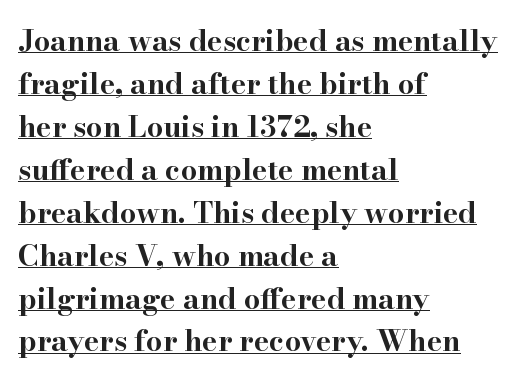
{"serif": "yes", "italic": "no", "bold": "yes", "weight": "bold", "width": "wide", "stroke_contrast": "high", "x_height": "small", "monospaced": "no", "underline": "yes", "align": "left", "line_spacing": "normal", "line_spacing_ratio": 1.48, "letter_spacing": "normal", "letter_spacing_em": 0.0, "glyph_px": 29}
